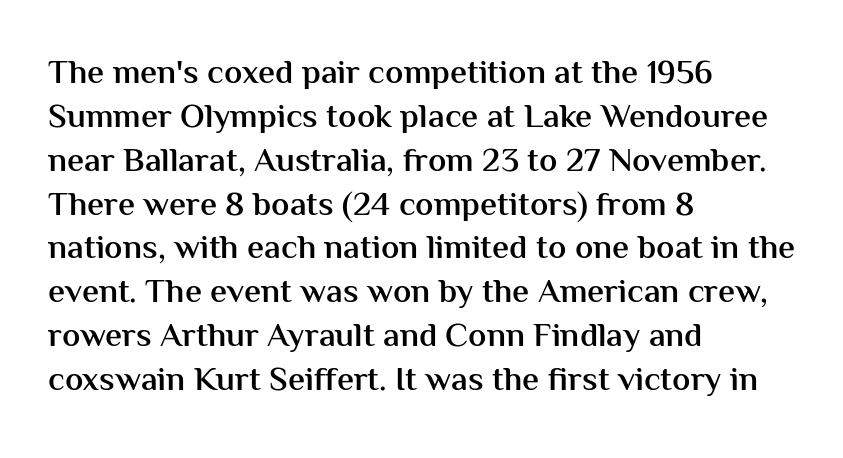
The image shows 34 px semibold sans-serif type, upright; set left-aligned, normal line spacing (1.29x), normal letter spacing, not underlined; medium stroke contrast and a medium x-height.
